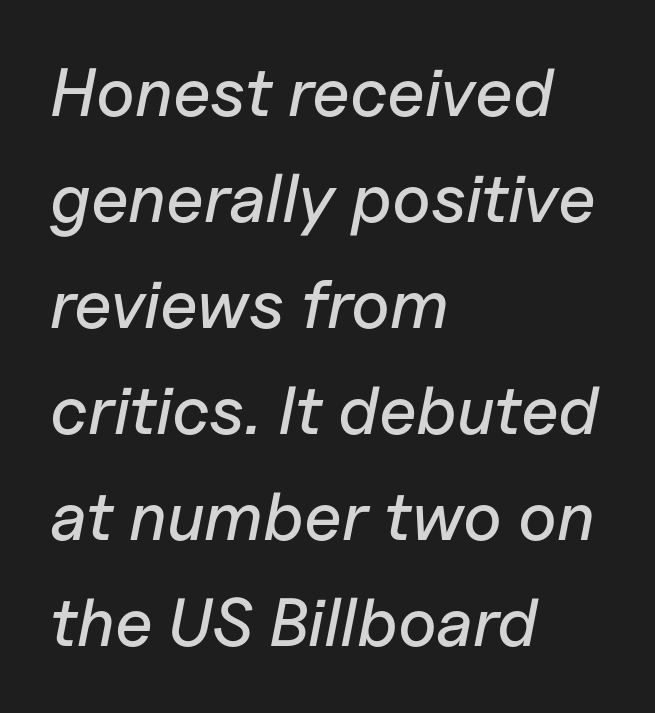
Q: Is the text italic (slanted)? A: Yes, it leans right by about 11 degrees.
Q: Is the text underlined? A: No.
Q: How is the paragraph aligned? A: Left-aligned.
Q: Is the spacing between letters normal or unusually wide? A: Normal.
Q: Is the spacing between lines tight, normal or loose? A: Normal.
Q: Width (condensed, normal, or wide)? A: Normal.
Q: Stroke contrast? A: Low.
Q: x-height? A: Medium.
Q: Monospaced? A: No.
